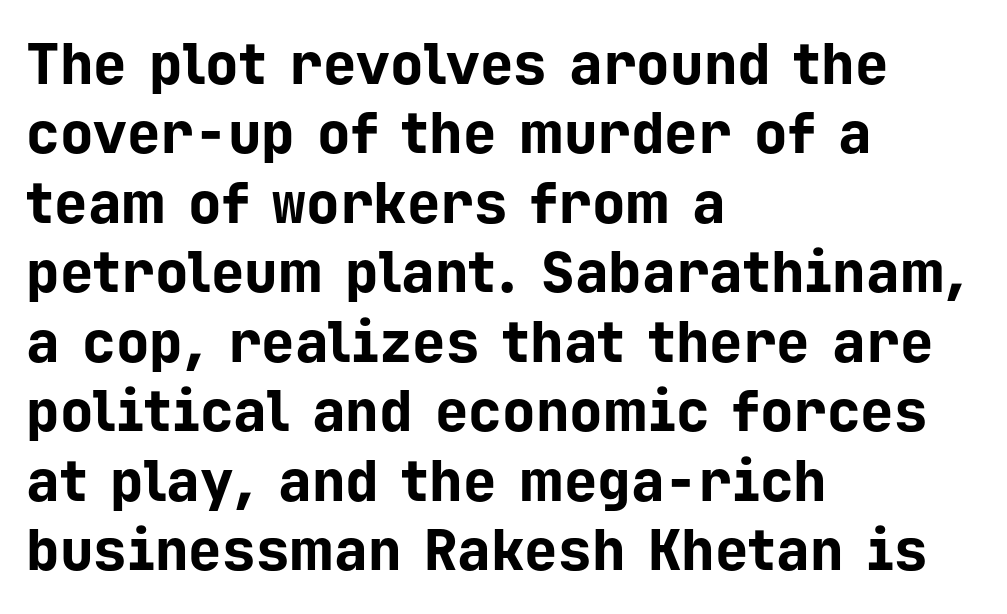
Q: Is the text bold? A: Yes.
Q: Is the text italic (slanted)? A: No, it is upright.
Q: Is the typeface a serif or a sans-serif typeface? A: Sans-serif.
Q: Is the text underlined? A: No.
Q: How is the paragraph aligned? A: Left-aligned.
Q: Is the spacing between letters normal or unusually wide? A: Normal.
Q: Width (condensed, normal, or wide)? A: Normal.
Q: Stroke contrast? A: Low.
Q: x-height? A: Medium.
Q: Monospaced? A: Yes.
